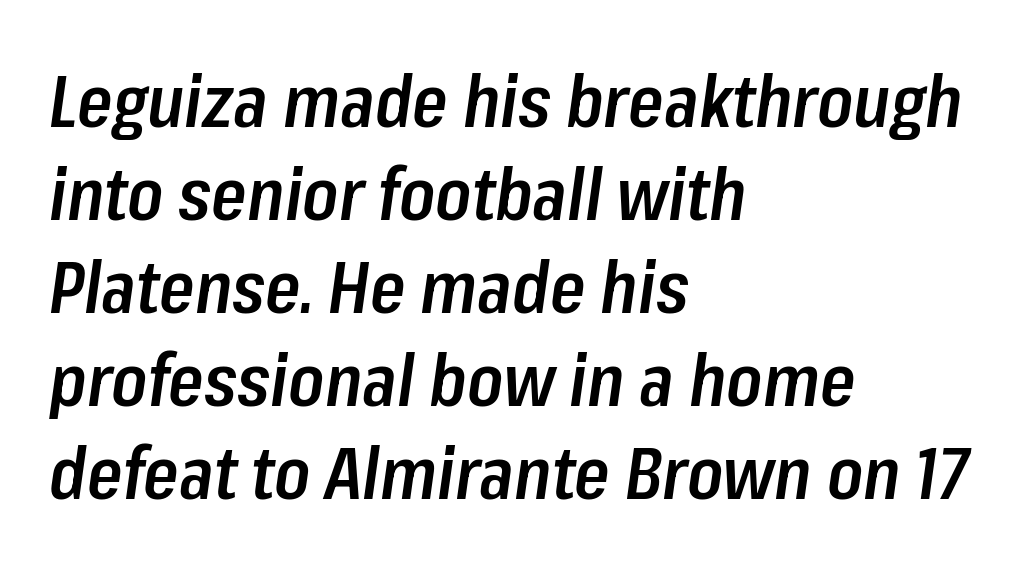
{"italic": "yes", "lean": "right", "slant_degrees": 8, "bold": "semi", "weight": "semibold", "width": "condensed", "stroke_contrast": "low", "x_height": "medium", "monospaced": "no", "underline": "no", "align": "left", "line_spacing": "normal", "line_spacing_ratio": 1.29, "letter_spacing": "normal", "letter_spacing_em": 0.0, "glyph_px": 72}
